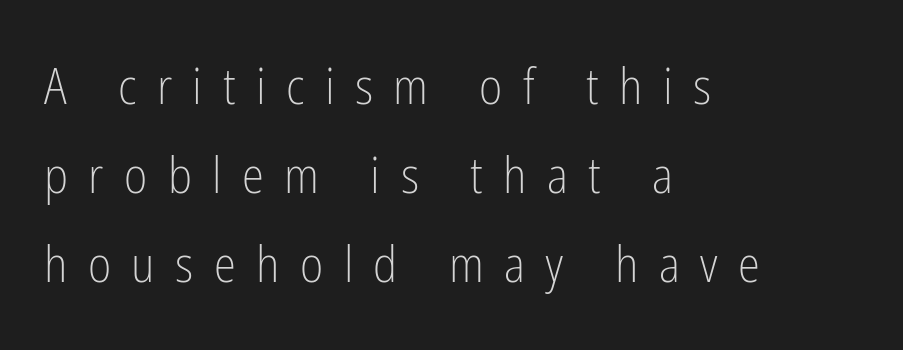
Proportional: the letters do not fall into vertical columns. Line starts are locked; line ends wander. Ordinary non-slanted type is in use. Glyph-to-glyph distance is far greater than everyday printed text.
